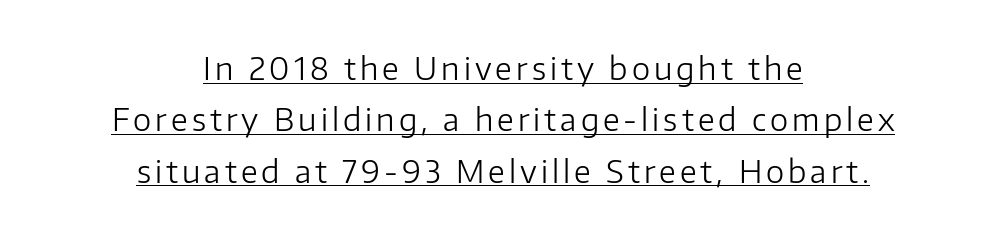
Students, observe the line beneath the letters — that is underlining. Is there much room between lines? A standard amount, neither cramped nor airy. The characters display no serif detailing; their extremities are plain. Line starts and ends both wander, symmetrically. The font's upright variant was chosen for this text. These glyphs show unthickened strokes, regular width or finer.
